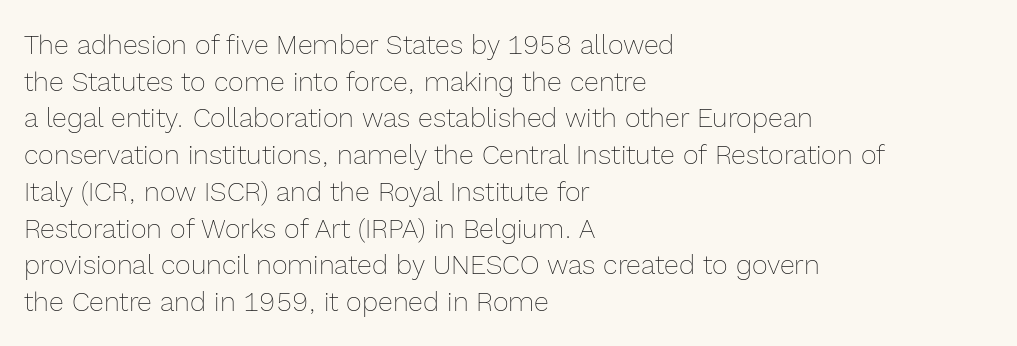
{"italic": "no", "bold": "no", "underline": "no", "align": "left", "line_spacing": "normal", "line_spacing_ratio": 1.36, "letter_spacing": "normal", "letter_spacing_em": 0.0, "glyph_px": 27}
